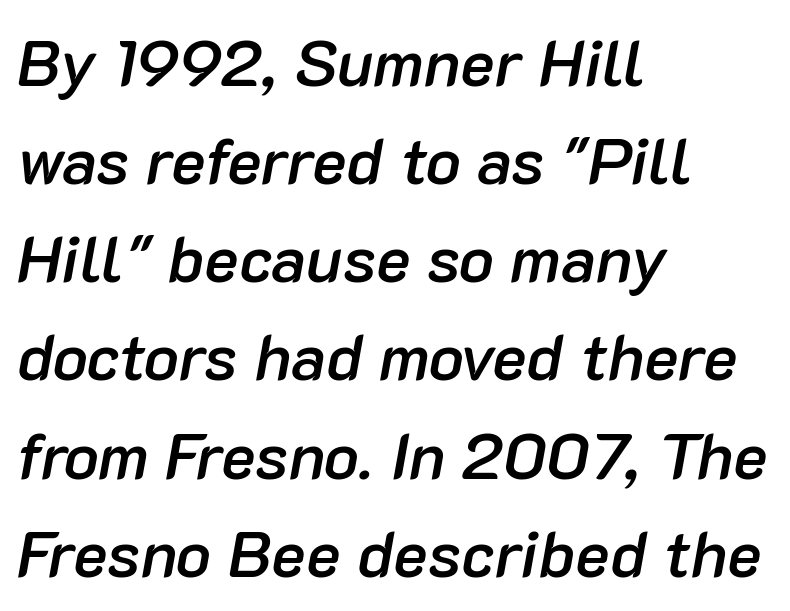
Q: Is the text bold? A: Semi-bold.
Q: Is the text italic (slanted)? A: Yes, it leans right by about 10 degrees.
Q: Is the text underlined? A: No.
Q: How is the paragraph aligned? A: Left-aligned.
Q: Is the spacing between letters normal or unusually wide? A: Normal.
Q: Is the spacing between lines tight, normal or loose? A: Normal.
Q: Width (condensed, normal, or wide)? A: Normal.
Q: Stroke contrast? A: Low.
Q: x-height? A: Medium.
Q: Monospaced? A: No.
